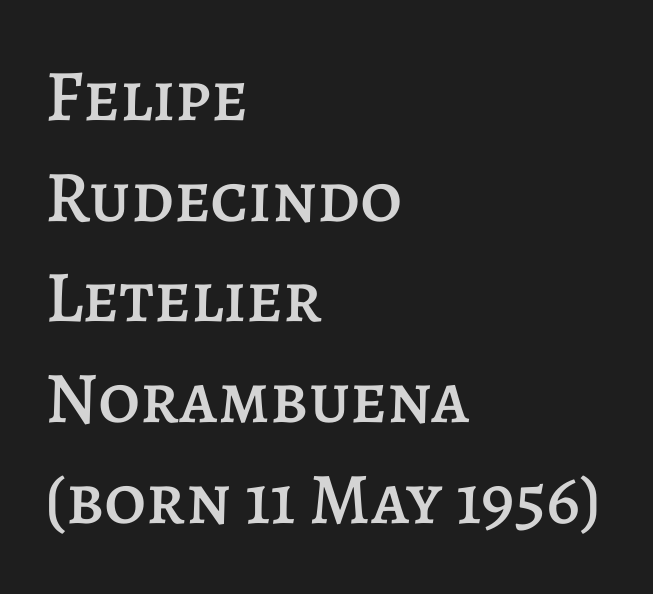
Q: Is the text italic (slanted)? A: No, it is upright.
Q: Is the text underlined? A: No.
Q: How is the paragraph aligned? A: Left-aligned.
Q: Is the spacing between letters normal or unusually wide? A: Normal.
Q: Is the spacing between lines tight, normal or loose? A: Normal.
Q: Width (condensed, normal, or wide)? A: Normal.
Q: Stroke contrast? A: Low.
Q: x-height? A: Large.
Q: Monospaced? A: No.
